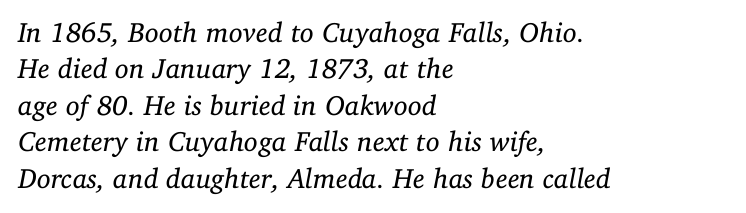
Varying glyph widths throughout — classic text-font behaviour. The strokes are not fattened; the text isn't bold. This sample is left-justified, so line endings fall wherever the words run out. The space between consecutive lines is moderate.
